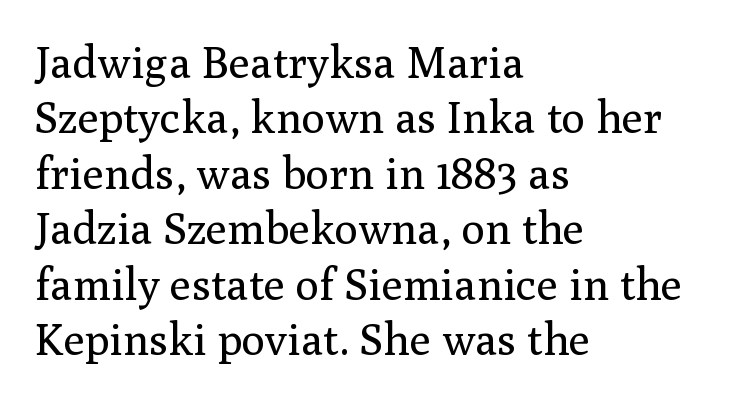
Q: Is the text bold? A: No.
Q: Is the text italic (slanted)? A: No, it is upright.
Q: Is the typeface a serif or a sans-serif typeface? A: Serif.
Q: Is the text underlined? A: No.
Q: How is the paragraph aligned? A: Left-aligned.
Q: Is the spacing between letters normal or unusually wide? A: Normal.
Q: Is the spacing between lines tight, normal or loose? A: Normal.
Q: Width (condensed, normal, or wide)? A: Normal.
Q: Stroke contrast? A: Medium.
Q: x-height? A: Medium.
Q: Monospaced? A: No.
